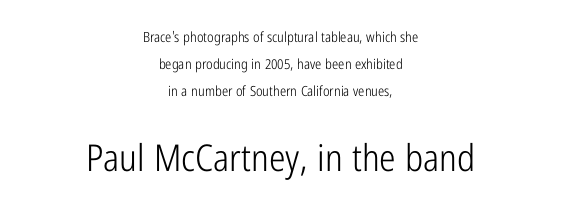
The image shows 37 px light, condensed sans-serif type, upright; set centered, loose line spacing (1.94x), normal letter spacing, not underlined; the second (bottom) block is 2.64x larger; low stroke contrast and a medium x-height.
